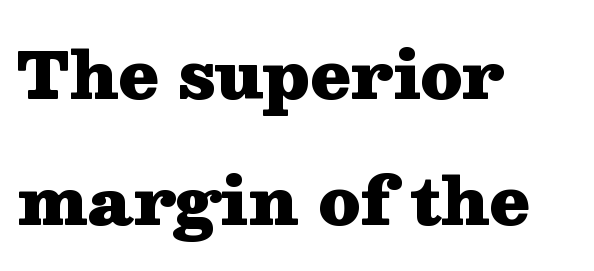
The image shows 65 px heavy, wide serif type, upright; set left-aligned, loose line spacing (1.94x), normal letter spacing, not underlined; medium stroke contrast and a medium x-height.
